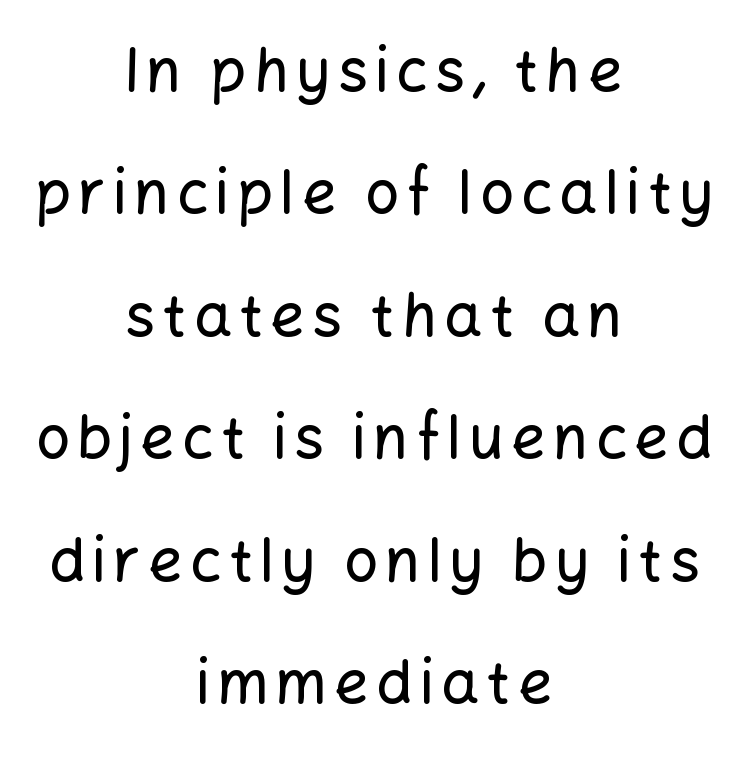
The image shows 60 px sans-serif type, upright; set centered, loose line spacing (2.04x), not underlined; low stroke contrast and a medium x-height.
